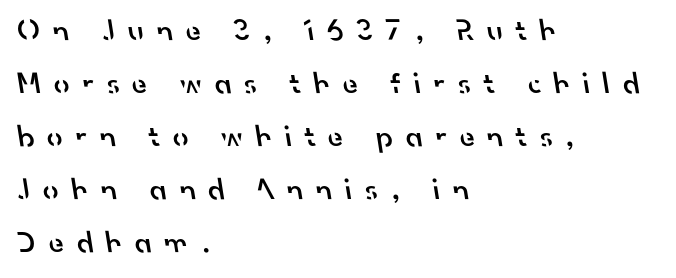
Q: Is the text bold? A: Semi-bold.
Q: Is the typeface a serif or a sans-serif typeface? A: Sans-serif.
Q: Is the text underlined? A: No.
Q: How is the paragraph aligned? A: Left-aligned.
Q: Is the spacing between letters normal or unusually wide? A: Unusually wide.
Q: Width (condensed, normal, or wide)? A: Normal.
Q: Stroke contrast? A: Low.
Q: x-height? A: Small.
Q: Monospaced? A: No.
